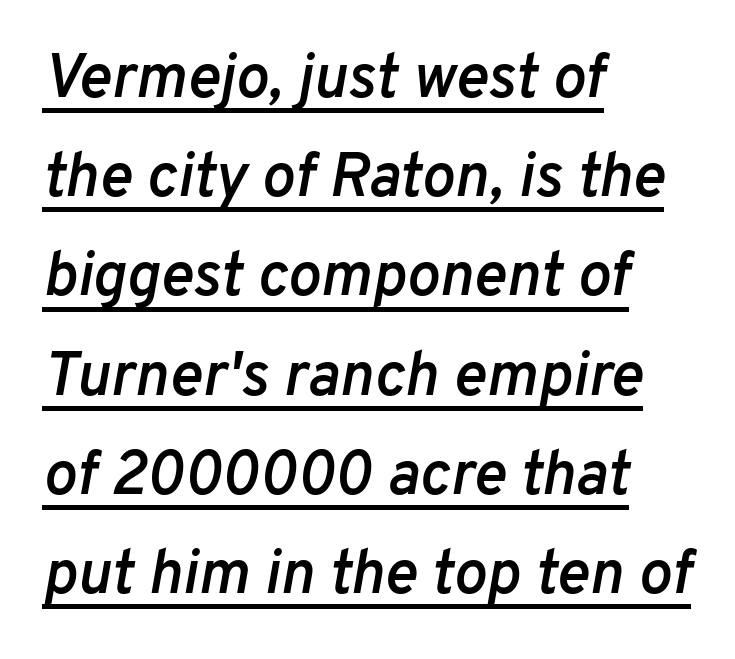
These lines are set flush left with a ragged right edge. Compared with ordinary roman type, these characters are visibly tilted. These lines keep a tight, regular rhythm from letter to letter. Is the type bold? Partly — it's a semibold, heavier than regular but not fully bold. In terms of leading, this rendering sits right in the middle.
